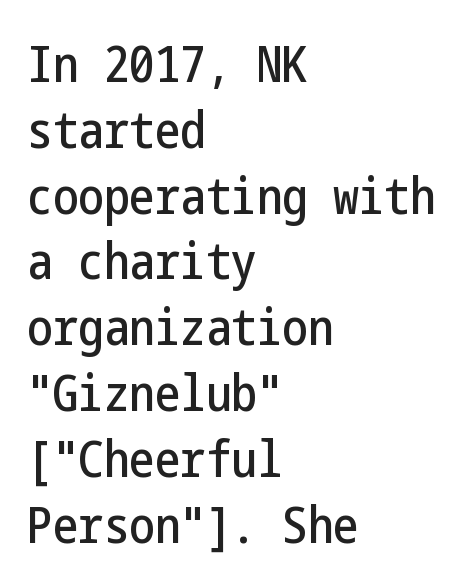
The image shows 51 px condensed sans-serif type, upright; set left-aligned, normal line spacing (1.29x), normal letter spacing, not underlined; low stroke contrast and a medium x-height.
